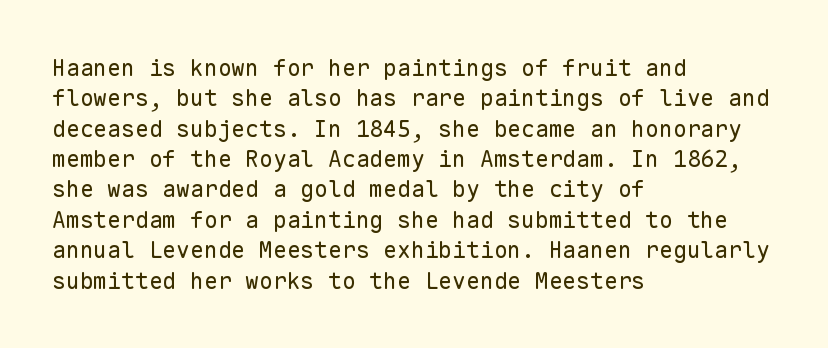
{"italic": "no", "bold": "no", "underline": "no", "align": "left", "line_spacing": "normal", "line_spacing_ratio": 1.32, "letter_spacing": "normal", "letter_spacing_em": 0.0, "glyph_px": 23}
